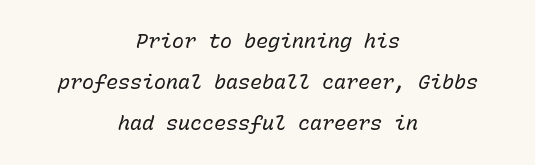
Does the copy run flush right? No — it is centered line by line. The face used here has a pronounced slope to its letters. You could call the tracking neutral — neither tight nor loose. Anything drawn beneath the words? Only blank space.
